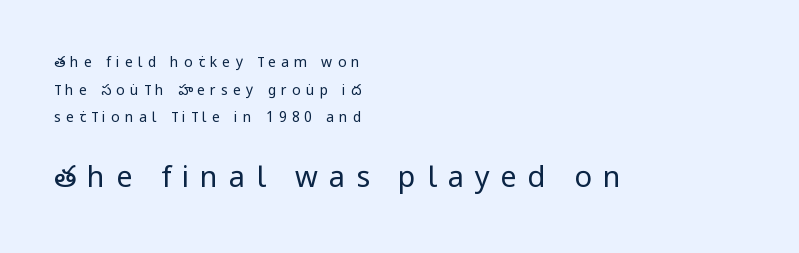
A typesetter would label this face a sans. The space directly below the letters is spotless. Each word looks stretched out because of the extra space between its letters. Does the leading feel generous? Absolutely, it's lavish. Short and long lines alike share a common starting point at left. The face used here is proportionally spaced, like ordinary book or web type.
